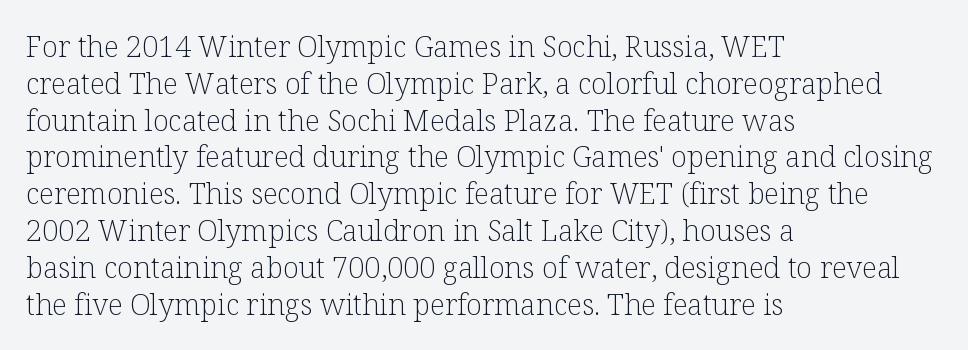
{"serif": "yes", "italic": "no", "bold": "no", "weight": "light", "width": "normal", "stroke_contrast": "low", "x_height": "medium", "monospaced": "no", "underline": "no", "align": "left", "line_spacing": "normal", "line_spacing_ratio": 1.27, "letter_spacing": "normal", "letter_spacing_em": 0.0, "glyph_px": 29}
